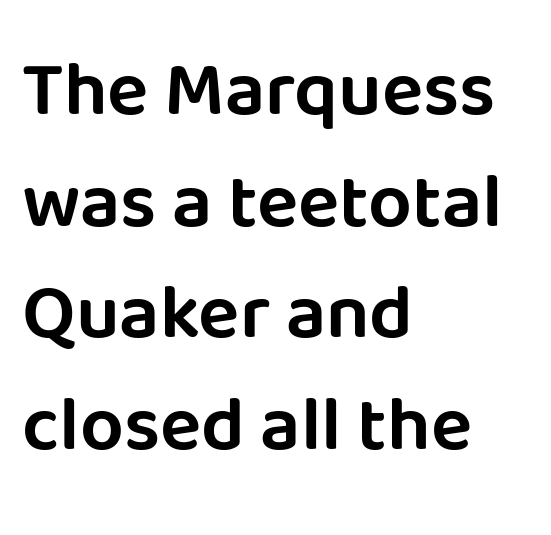
How would I describe the line gaps? Plain and ordinary. Nope, not italic — everything's standing straight. A typesetter would call this proportional, since set widths differ per character. Visually the block forms a straight wall on the left and a jagged coastline on the right.
